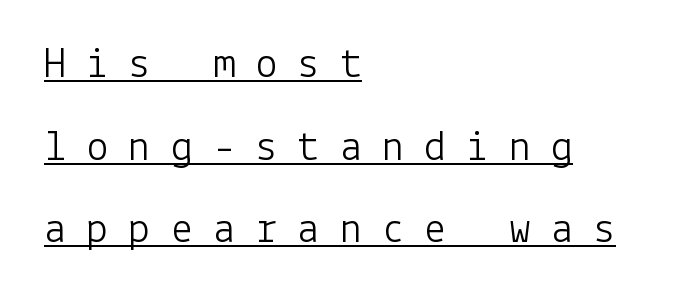
Q: Is the text bold? A: No.
Q: Is the text italic (slanted)? A: No, it is upright.
Q: Is the typeface a serif or a sans-serif typeface? A: Sans-serif.
Q: Is the text underlined? A: Yes.
Q: How is the paragraph aligned? A: Left-aligned.
Q: Is the spacing between letters normal or unusually wide? A: Unusually wide.
Q: Width (condensed, normal, or wide)? A: Normal.
Q: Stroke contrast? A: Low.
Q: x-height? A: Medium.
